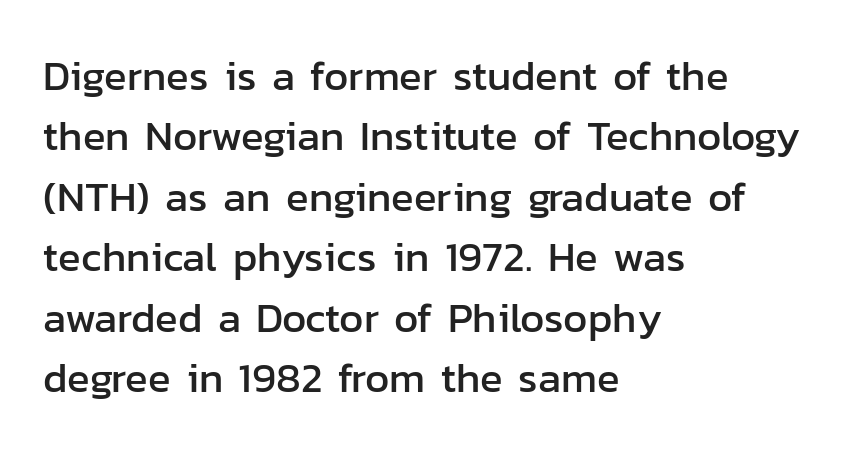
{"serif": "no", "italic": "no", "width": "normal", "stroke_contrast": "low", "x_height": "medium", "monospaced": "no", "underline": "no", "align": "left", "line_spacing": "normal", "line_spacing_ratio": 1.44, "letter_spacing": "normal", "letter_spacing_em": 0.0, "glyph_px": 42}
